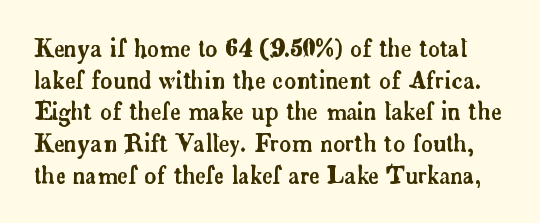
The image shows 23 px text type, upright; set normal line spacing (1.38x), normal letter spacing, not underlined.
